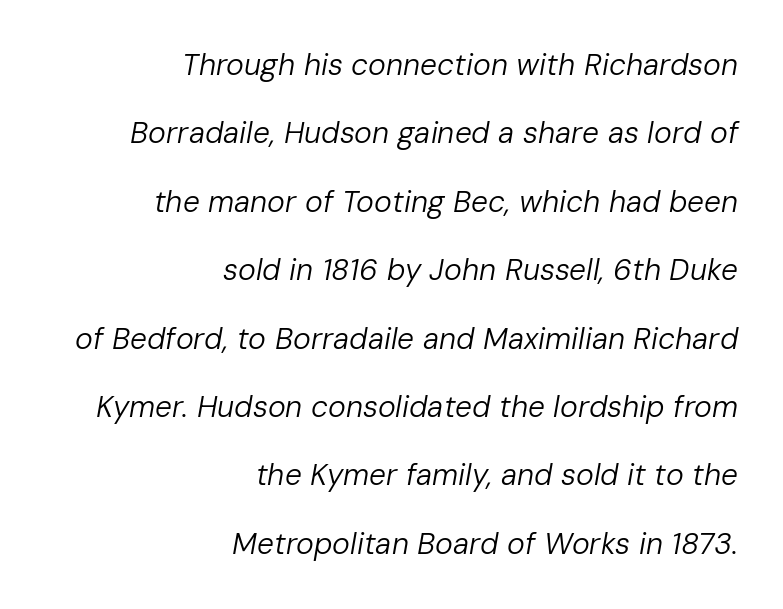
Looks like regular typesetting: each glyph gets only the width it needs. Plain, unruled lines of type. Reading down the block, your eye finds every line finishing at a fixed right position. The vertical gap from one line to the next is large. Counters stay open thanks to moderate or lighter strokes.
